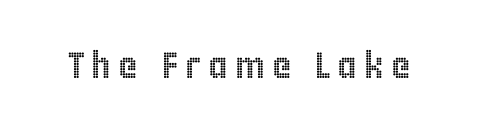
Characters remain perfectly vertical along every line. Only glyphs here, with clear space below each row. Is this a fixed-width face? No — the glyphs have proportional, varying widths.
